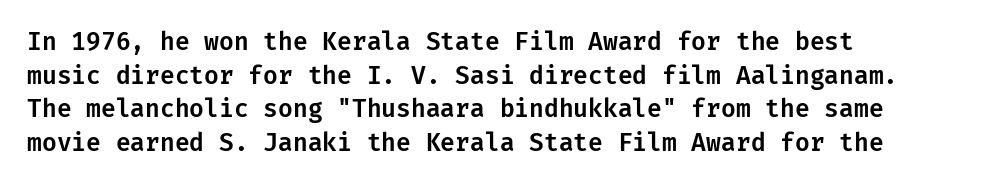
{"italic": "no", "underline": "no", "align": "left", "line_spacing": "normal", "line_spacing_ratio": 1.4, "letter_spacing": "normal", "letter_spacing_em": 0.0, "glyph_px": 24}
